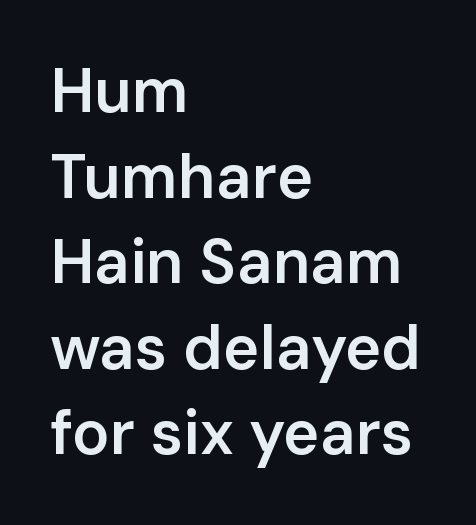
{"serif": "no", "italic": "no", "bold": "semi", "weight": "semibold", "width": "normal", "stroke_contrast": "low", "x_height": "medium", "monospaced": "no", "underline": "no", "align": "left", "line_spacing": "normal", "line_spacing_ratio": 1.38, "letter_spacing": "normal", "letter_spacing_em": 0.0, "glyph_px": 62}
